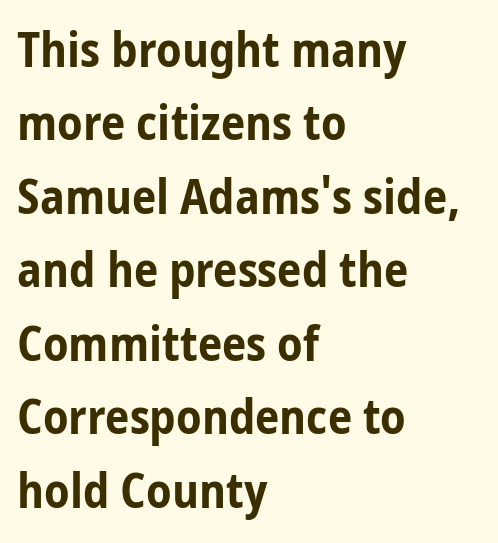
The image shows 49 px bold, condensed sans-serif type, upright; set left-aligned, normal line spacing (1.5x), normal letter spacing, not underlined; low stroke contrast and a medium x-height.
